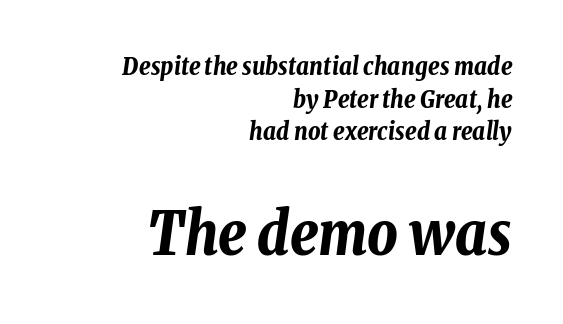
{"italic": "yes", "lean": "right", "slant_degrees": 8, "bold": "yes", "weight": "bold", "width": "condensed", "stroke_contrast": "low", "x_height": "medium", "monospaced": "no", "underline": "no", "align": "right", "line_spacing": "normal", "line_spacing_ratio": 1.36, "letter_spacing": "normal", "letter_spacing_em": 0.0, "larger_block": "second", "size_ratio": 2.46, "glyph_px": 59}
